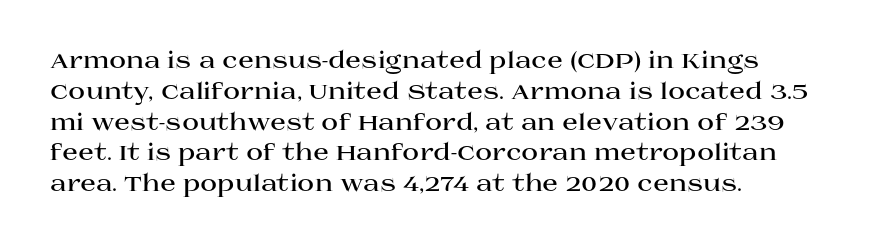
{"italic": "no", "bold": "yes", "underline": "no", "align": "left", "line_spacing": "normal", "line_spacing_ratio": 1.34, "letter_spacing": "normal", "letter_spacing_em": 0.0, "glyph_px": 23}
